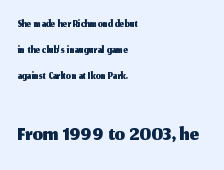
{"serif": "no", "italic": "no", "width": "normal", "stroke_contrast": "medium", "x_height": "medium", "monospaced": "no", "underline": "no", "align": "left", "line_spacing": "normal", "line_spacing_ratio": 1.61, "letter_spacing": "normal", "letter_spacing_em": 0.0, "larger_block": "second", "size_ratio": 2.0, "glyph_px": 32}
